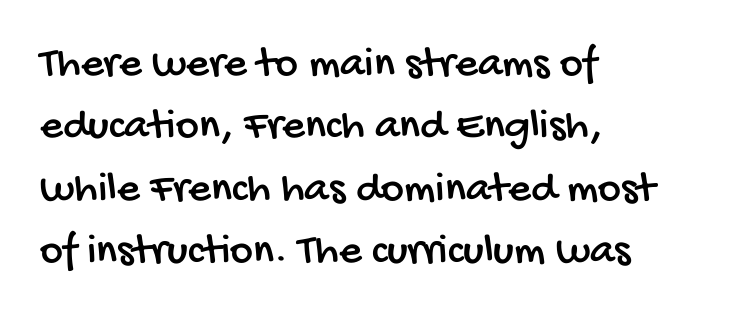
{"serif": "no", "width": "condensed", "stroke_contrast": "low", "x_height": "large", "monospaced": "no", "underline": "no", "align": "left", "line_spacing": "normal", "line_spacing_ratio": 1.42, "letter_spacing": "normal", "letter_spacing_em": 0.0, "glyph_px": 44}
